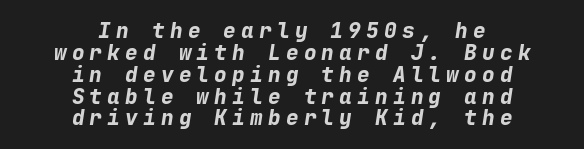
{"italic": "yes", "lean": "right", "slant_degrees": 9, "bold": "yes", "underline": "no", "align": "center", "line_spacing": "tight", "line_spacing_ratio": 1.04, "letter_spacing": "wide", "letter_spacing_em": 0.25, "glyph_px": 21}
